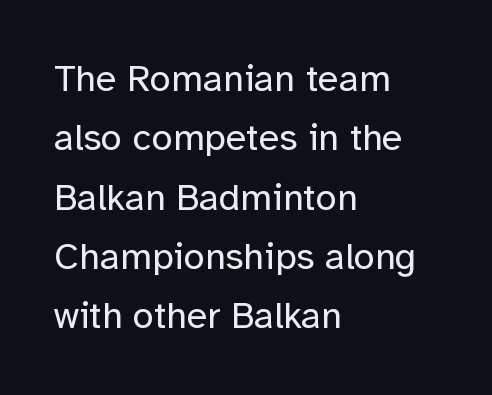
Q: Is the text bold? A: No.
Q: Is the text italic (slanted)? A: No, it is upright.
Q: Is the typeface a serif or a sans-serif typeface? A: Sans-serif.
Q: Is the text underlined? A: No.
Q: How is the paragraph aligned? A: Left-aligned.
Q: Is the spacing between letters normal or unusually wide? A: Normal.
Q: Is the spacing between lines tight, normal or loose? A: Normal.
Q: Width (condensed, normal, or wide)? A: Normal.
Q: Stroke contrast? A: Low.
Q: x-height? A: Medium.
Q: Monospaced? A: No.
